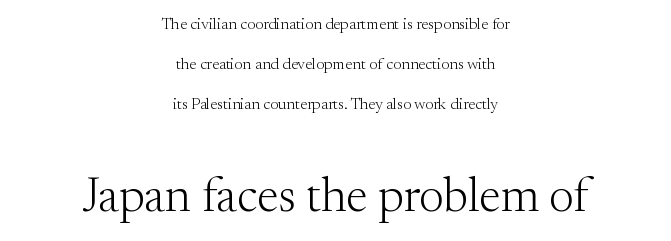
This rendering features lettering with no underline. The type family on display is of the serif kind. It's the straight-up-and-down kind of type. Widely set lines give the paragraph a tall, airy silhouette.
